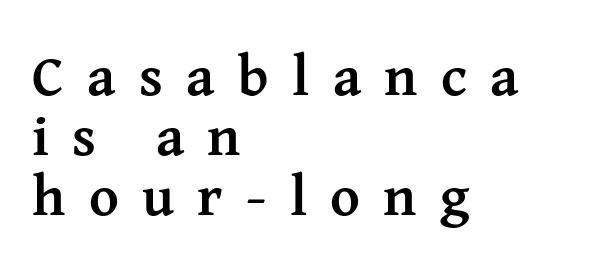
{"serif": "yes", "italic": "no", "bold": "yes", "weight": "semibold", "width": "normal", "stroke_contrast": "medium", "x_height": "medium", "monospaced": "no", "underline": "no", "align": "left", "line_spacing": "tight", "line_spacing_ratio": 1.05, "letter_spacing": "wide", "letter_spacing_em": 0.41, "glyph_px": 57}
